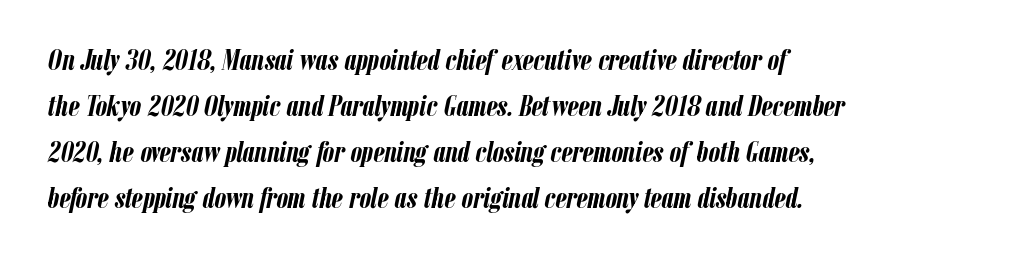
Q: Is the text bold? A: Yes.
Q: Is the text italic (slanted)? A: Yes, it leans right by about 12 degrees.
Q: Is the text underlined? A: No.
Q: How is the paragraph aligned? A: Left-aligned.
Q: Is the spacing between letters normal or unusually wide? A: Normal.
Q: Is the spacing between lines tight, normal or loose? A: Normal.
Q: Width (condensed, normal, or wide)? A: Condensed.
Q: Stroke contrast? A: Low.
Q: x-height? A: Medium.
Q: Monospaced? A: No.
